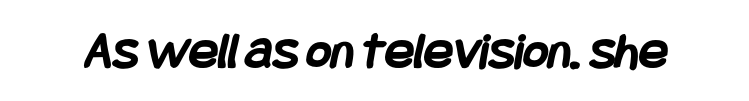
Does the type have serifs? No, each stem ends abruptly. The passage shown has conventional tracking throughout. The gap between lines stays unmarked. Weight check: bold — yes, fully.
